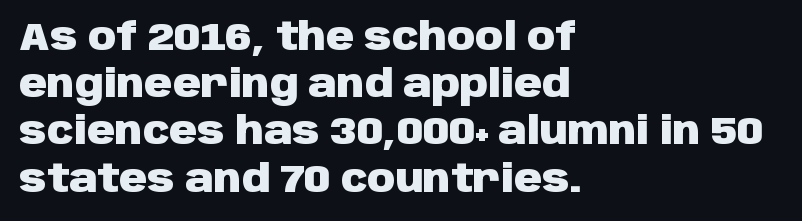
The image shows 39 px heavy sans-serif type, upright; set left-aligned, line spacing 1.21x, normal letter spacing, not underlined; low stroke contrast and a large x-height.
